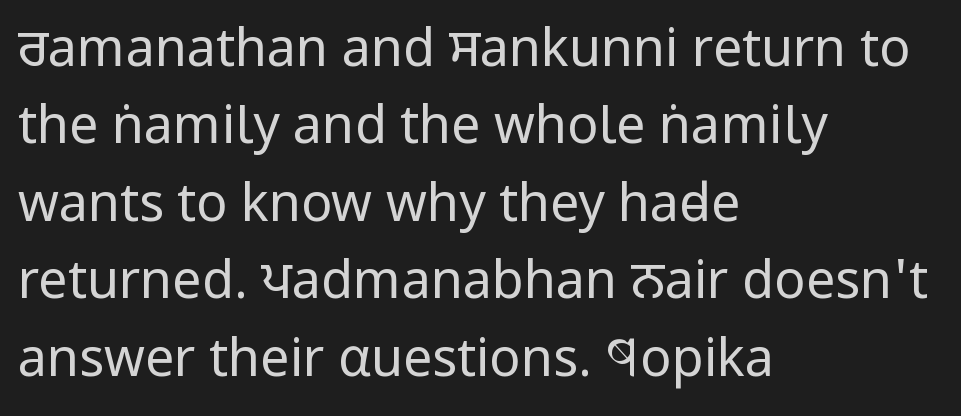
You can tell it's not italic because the verticals are truly vertical. What stands out about the letter spacing? Nothing — it is the standard amount. Compared with typical paragraphs, the rows here are spaced about the same. Unbolded letterforms with no extra heft.
